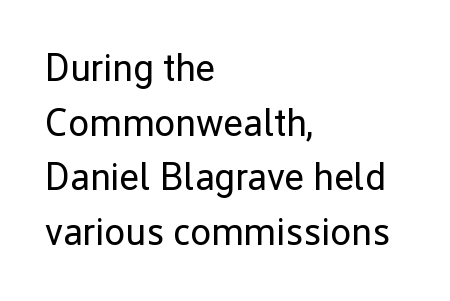
Q: Is the text bold? A: No.
Q: Is the text italic (slanted)? A: No, it is upright.
Q: Is the typeface a serif or a sans-serif typeface? A: Sans-serif.
Q: Is the text underlined? A: No.
Q: How is the paragraph aligned? A: Left-aligned.
Q: Is the spacing between letters normal or unusually wide? A: Normal.
Q: Is the spacing between lines tight, normal or loose? A: Normal.
Q: Width (condensed, normal, or wide)? A: Normal.
Q: Stroke contrast? A: Low.
Q: x-height? A: Medium.
Q: Monospaced? A: No.
